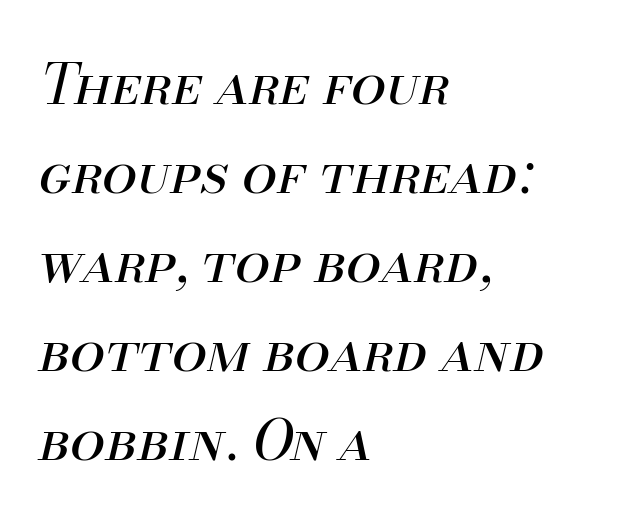
{"italic": "yes", "lean": "right", "slant_degrees": 13, "bold": "no", "weight": "regular", "width": "normal", "stroke_contrast": "medium", "x_height": "small", "monospaced": "no", "underline": "no", "align": "left", "line_spacing": "normal", "line_spacing_ratio": 1.59, "letter_spacing": "normal", "letter_spacing_em": 0.0, "glyph_px": 56}
